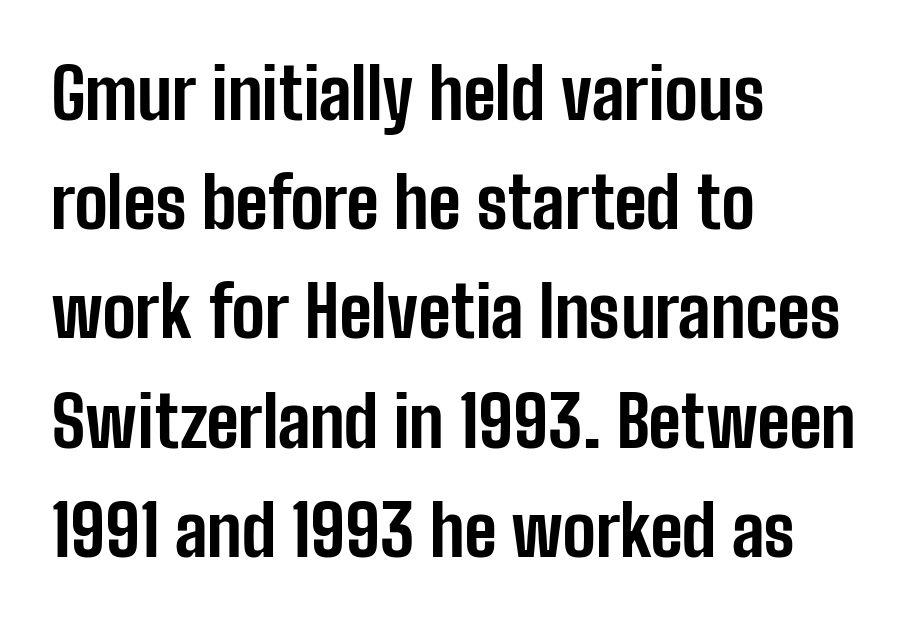
Q: Is the text bold? A: Yes.
Q: Is the text italic (slanted)? A: No, it is upright.
Q: Is the typeface a serif or a sans-serif typeface? A: Sans-serif.
Q: Is the text underlined? A: No.
Q: How is the paragraph aligned? A: Left-aligned.
Q: Is the spacing between letters normal or unusually wide? A: Normal.
Q: Is the spacing between lines tight, normal or loose? A: Normal.
Q: Width (condensed, normal, or wide)? A: Condensed.
Q: Stroke contrast? A: Low.
Q: x-height? A: Medium.
Q: Monospaced? A: No.
